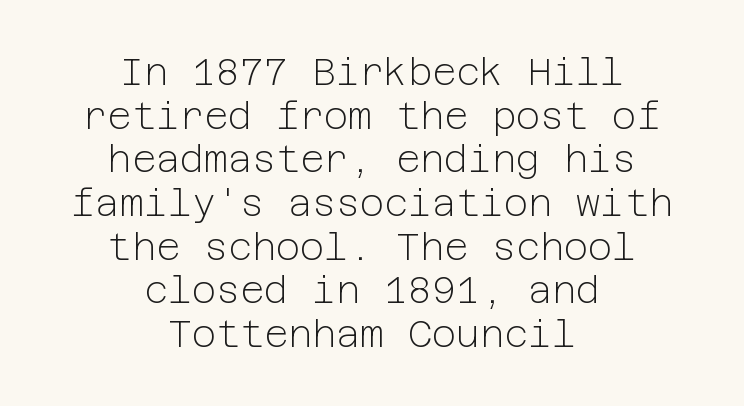
{"serif": "no", "italic": "no", "bold": "no", "weight": "light", "width": "normal", "stroke_contrast": "low", "x_height": "medium", "underline": "no", "align": "center", "line_spacing_ratio": 1.18, "letter_spacing": "normal", "letter_spacing_em": 0.0, "glyph_px": 37}
